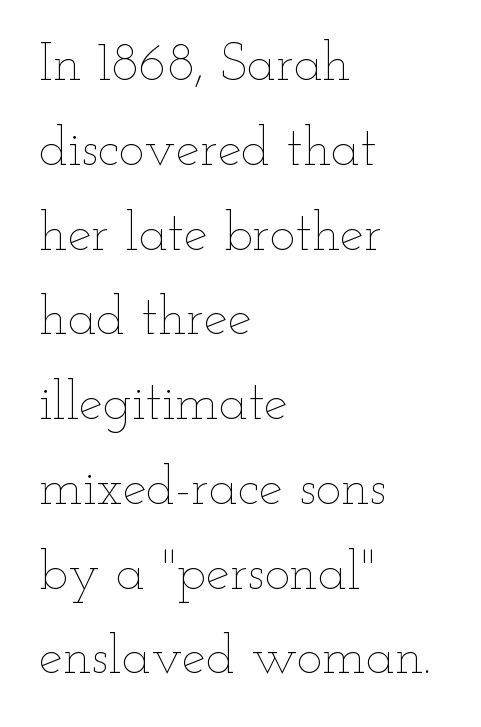
The space directly below the letters is spotless. Line spacing here is normal. Heft: none added — not bold. Note the varied advance widths — an 'i' is clearly narrower than an 'm'.
